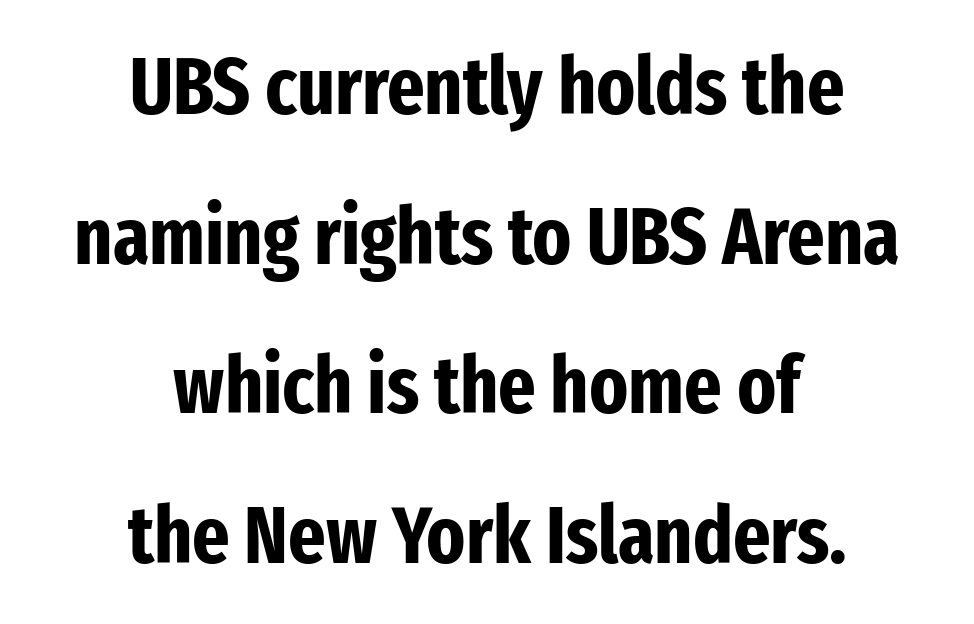
Q: Is the text bold? A: Yes.
Q: Is the text italic (slanted)? A: No, it is upright.
Q: Is the typeface a serif or a sans-serif typeface? A: Sans-serif.
Q: Is the text underlined? A: No.
Q: How is the paragraph aligned? A: Centered.
Q: Is the spacing between letters normal or unusually wide? A: Normal.
Q: Width (condensed, normal, or wide)? A: Condensed.
Q: Stroke contrast? A: Low.
Q: x-height? A: Medium.
Q: Monospaced? A: No.
